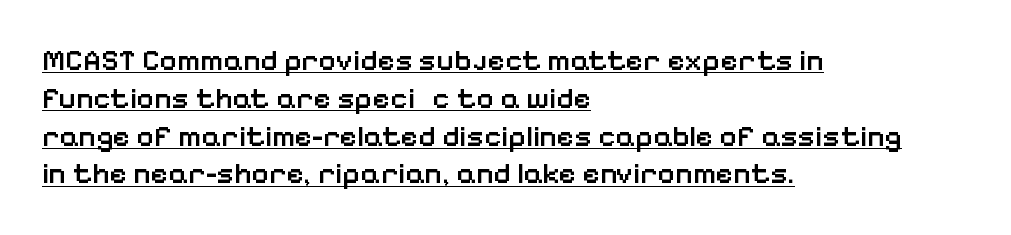
The image shows 30 px semibold sans-serif type, upright; set left-aligned, normal line spacing (1.26x), normal letter spacing, underlined; low stroke contrast and a medium x-height.
